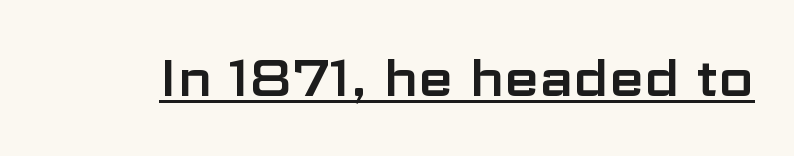
The image shows 51 px wide sans-serif type, upright; set normal letter spacing, underlined; low stroke contrast and a medium x-height.
